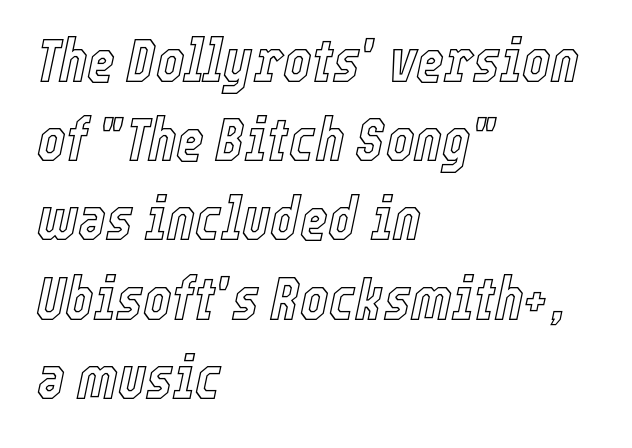
Q: Is the text italic (slanted)? A: Yes, it leans right by about 12 degrees.
Q: Is the text underlined? A: No.
Q: How is the paragraph aligned? A: Left-aligned.
Q: Is the spacing between letters normal or unusually wide? A: Normal.
Q: Is the spacing between lines tight, normal or loose? A: Normal.
Q: Width (condensed, normal, or wide)? A: Condensed.
Q: x-height? A: Medium.
Q: Monospaced? A: No.
